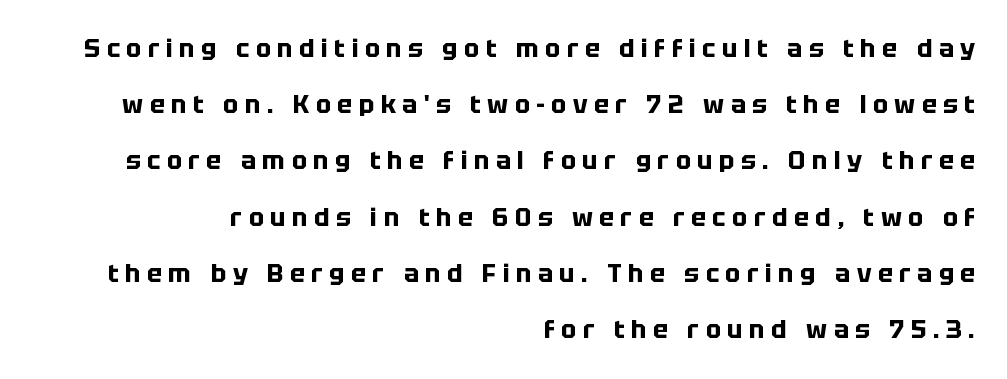
{"italic": "no", "bold": "yes", "underline": "no", "align": "right", "line_spacing": "loose", "line_spacing_ratio": 2.25, "letter_spacing": "wide", "letter_spacing_em": 0.26, "glyph_px": 25}
